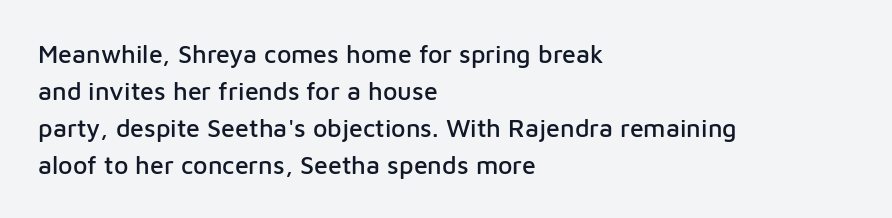
The image shows 25 px text type, upright; set left-aligned, normal line spacing (1.48x), normal letter spacing, not underlined.
